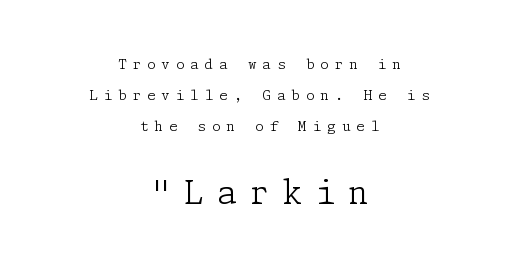
Q: Is the text bold? A: No.
Q: Is the text italic (slanted)? A: No, it is upright.
Q: Is the typeface a serif or a sans-serif typeface? A: Serif.
Q: Is the text underlined? A: No.
Q: How is the paragraph aligned? A: Centered.
Q: Is the spacing between letters normal or unusually wide? A: Unusually wide.
Q: Is the spacing between lines tight, normal or loose? A: Loose.
Q: Which block of text is set in a larger size, the first (top) or the second (bottom)? A: The second (bottom) one.
Q: Width (condensed, normal, or wide)? A: Normal.
Q: Stroke contrast? A: Low.
Q: x-height? A: Medium.
